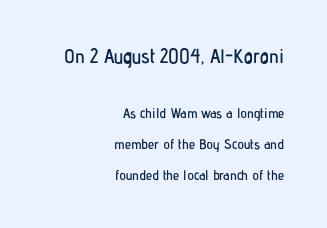
Q: Is the text italic (slanted)? A: No, it is upright.
Q: Is the text underlined? A: No.
Q: How is the paragraph aligned? A: Right-aligned.
Q: Is the spacing between letters normal or unusually wide? A: Normal.
Q: Is the spacing between lines tight, normal or loose? A: Loose.
Q: Which block of text is set in a larger size, the first (top) or the second (bottom)? A: The first (top) one.
